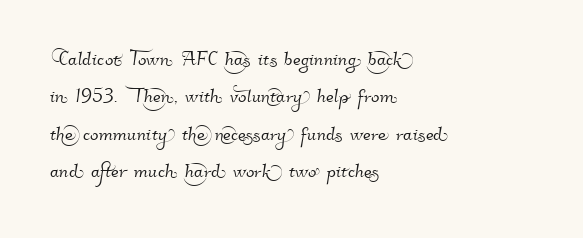
The image shows 25 px text type; set left-aligned, normal line spacing (1.5x), normal letter spacing, not underlined.
